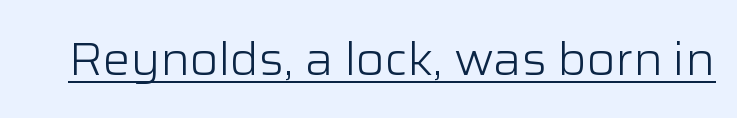
The image shows 46 px light sans-serif type, upright; set normal letter spacing, underlined; low stroke contrast and a medium x-height.
